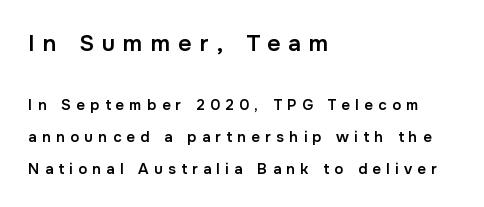
Q: Is the text bold? A: Semi-bold.
Q: Is the text italic (slanted)? A: No, it is upright.
Q: Is the text underlined? A: No.
Q: How is the paragraph aligned? A: Left-aligned.
Q: Is the spacing between letters normal or unusually wide? A: Unusually wide.
Q: Is the spacing between lines tight, normal or loose? A: Loose.
Q: Which block of text is set in a larger size, the first (top) or the second (bottom)? A: The first (top) one.
